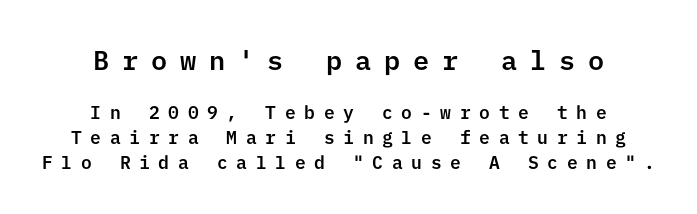
The image shows 27 px text type, upright; set centered, normal line spacing (1.38x), unusually wide letter spacing (+0.48 em), not underlined; the first (top) block is 1.5x larger.
